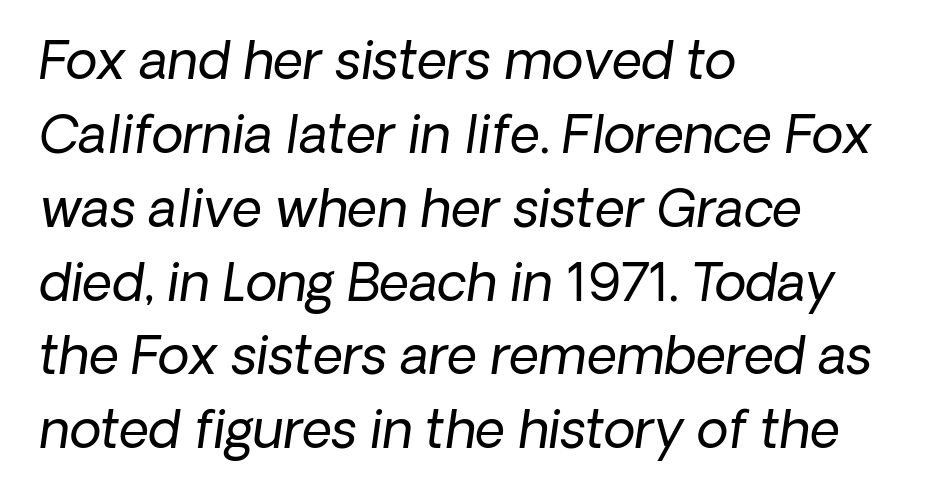
{"italic": "yes", "lean": "right", "slant_degrees": 8, "bold": "no", "weight": "regular", "width": "normal", "stroke_contrast": "low", "x_height": "medium", "monospaced": "no", "underline": "no", "align": "left", "line_spacing": "normal", "line_spacing_ratio": 1.42, "letter_spacing": "normal", "letter_spacing_em": 0.0, "glyph_px": 52}
